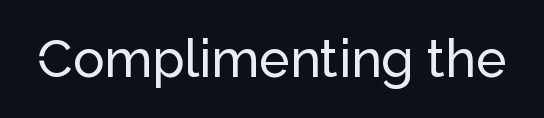
The image shows 52 px sans-serif type, upright; set normal letter spacing, not underlined; low stroke contrast and a medium x-height.
